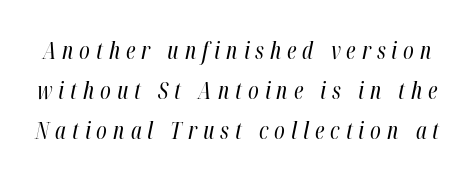
Characters follow at a spacing far wider than the type designer built in. This rendering features lettering with no underline. You can tell it's italic because the verticals aren't actually vertical. The typesetting does not lean heavy: it is not bold.
